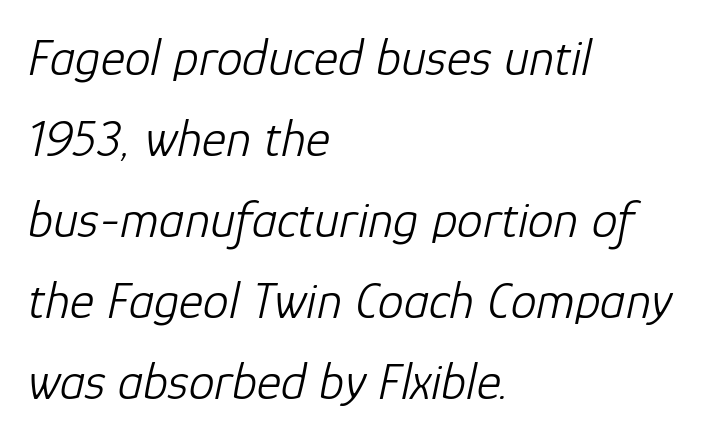
The image shows 52 px light type, italic (leaning right); set left-aligned, normal line spacing (1.56x), normal letter spacing, not underlined; low stroke contrast and a medium x-height.
